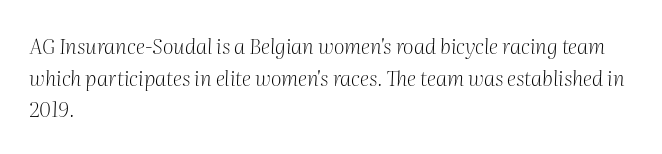
{"italic": "yes", "lean": "right", "slant_degrees": 2, "bold": "no", "underline": "no", "align": "left", "line_spacing": "normal", "line_spacing_ratio": 1.51, "letter_spacing": "normal", "letter_spacing_em": 0.0, "glyph_px": 21}
